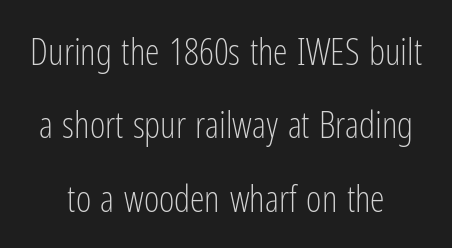
The image shows 37 px light, condensed sans-serif type, upright; set loose line spacing (1.98x), normal letter spacing, not underlined; low stroke contrast and a medium x-height.
